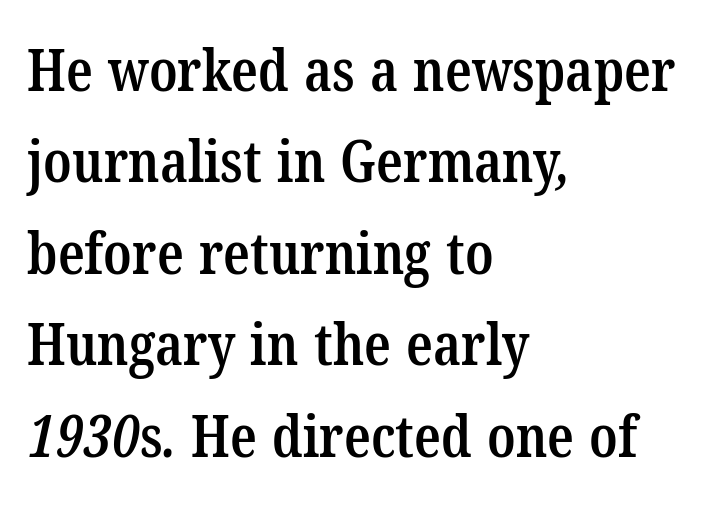
The image shows 59 px semibold, condensed serif type; set left-aligned, normal line spacing (1.55x), normal letter spacing, not underlined; low stroke contrast and a medium x-height.
